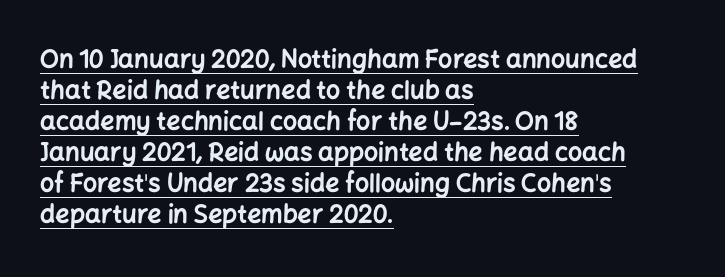
The image shows 25 px bold type, upright; set left-aligned, line spacing 1.24x, normal letter spacing, underlined.
